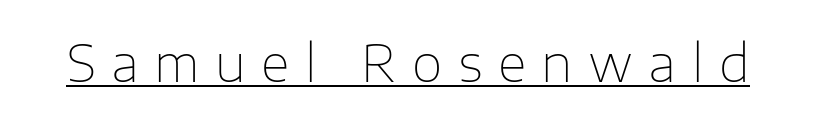
The image shows 50 px thin sans-serif type, upright; set unusually wide letter spacing (+0.31 em), underlined; low stroke contrast and a medium x-height.
